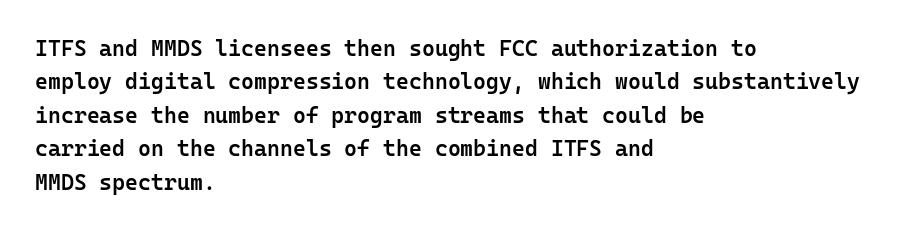
Rows of type keep a routine distance in the vertical direction. Default kerning and tracking; the words read as compact shapes. The font's upright variant was chosen for this text. As a designer I'd log this as weight 600, semibold. The string is rendered with underlining switched off.
